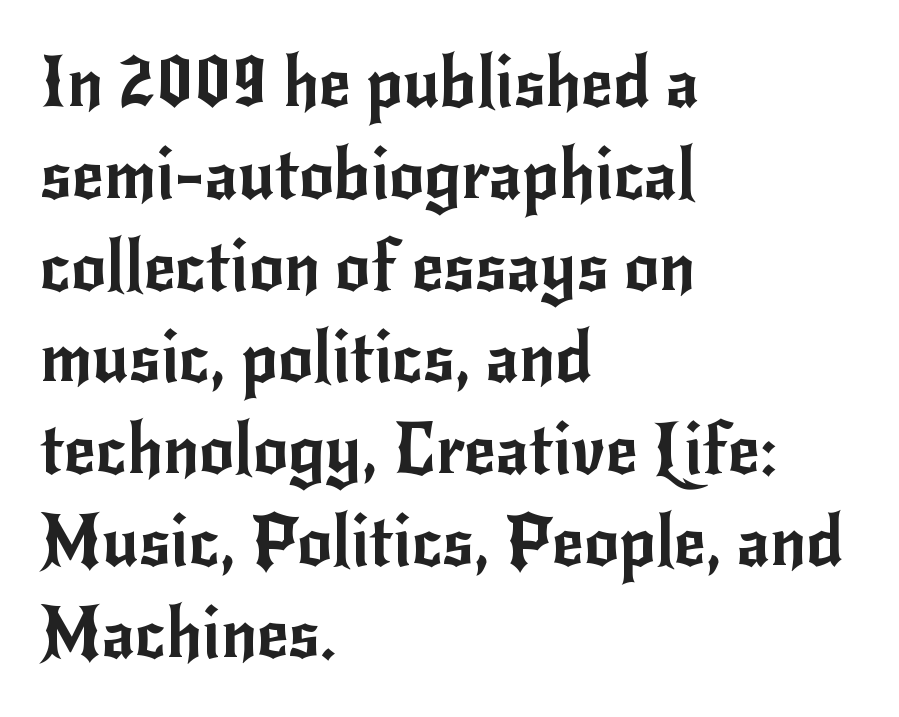
Q: Is the text italic (slanted)? A: No, it is upright.
Q: Is the typeface a serif or a sans-serif typeface? A: Sans-serif.
Q: Is the text underlined? A: No.
Q: How is the paragraph aligned? A: Left-aligned.
Q: Is the spacing between letters normal or unusually wide? A: Normal.
Q: Is the spacing between lines tight, normal or loose? A: Normal.
Q: Width (condensed, normal, or wide)? A: Normal.
Q: Stroke contrast? A: Low.
Q: x-height? A: Small.
Q: Monospaced? A: No.
